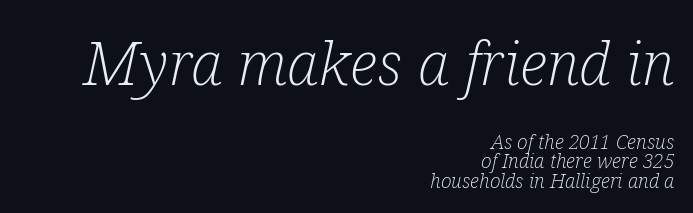
The image shows 61 px light, condensed serif type, italic (leaning right); set right-aligned, tight line spacing (0.97x), normal letter spacing, not underlined; the first (top) block is 3.05x larger; low stroke contrast and a medium x-height.
